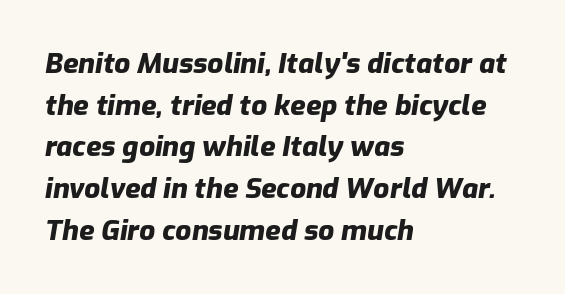
Characters follow at the spacing the type designer built in. The face used here has the dense, thick strokes of a bold. The space directly below the letters is spotless. Typeset ragged right — the left edge is the straight one. Reading down the column, the eye jumps a familiar distance to each next line. The whole block is typeset with a tilt.
